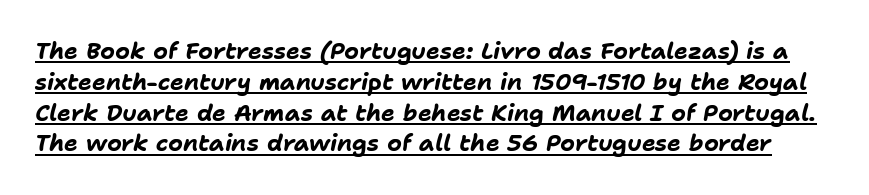
The image shows 23 px bold type, italic (leaning right); set normal line spacing (1.34x), normal letter spacing, underlined.
